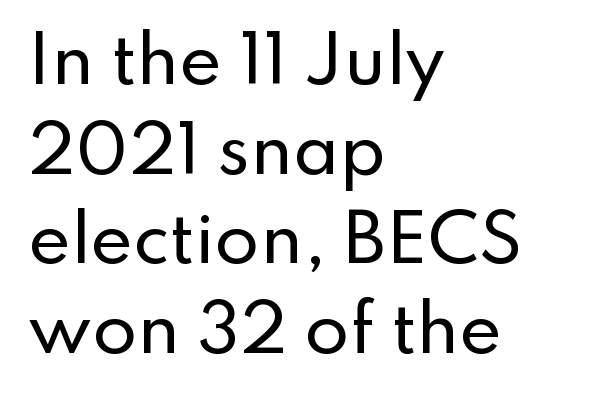
Q: Is the text italic (slanted)? A: No, it is upright.
Q: Is the typeface a serif or a sans-serif typeface? A: Sans-serif.
Q: Is the text underlined? A: No.
Q: How is the paragraph aligned? A: Left-aligned.
Q: Is the spacing between letters normal or unusually wide? A: Normal.
Q: Is the spacing between lines tight, normal or loose? A: Normal.
Q: Width (condensed, normal, or wide)? A: Normal.
Q: Stroke contrast? A: Low.
Q: x-height? A: Small.
Q: Monospaced? A: No.
